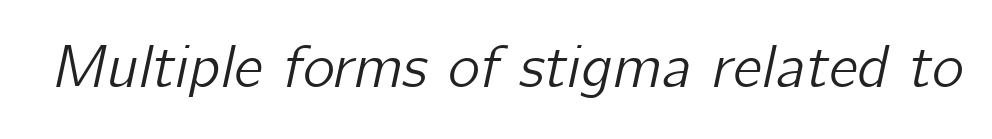
Q: Is the text italic (slanted)? A: Yes, it leans right by about 12 degrees.
Q: Is the text underlined? A: No.
Q: Is the spacing between letters normal or unusually wide? A: Normal.
Q: Width (condensed, normal, or wide)? A: Normal.
Q: Stroke contrast? A: Low.
Q: x-height? A: Medium.
Q: Monospaced? A: No.
